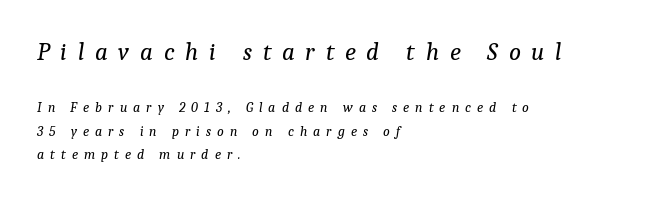
Q: Is the text bold? A: No.
Q: Is the text italic (slanted)? A: Yes, it leans right by about 9 degrees.
Q: Is the text underlined? A: No.
Q: How is the paragraph aligned? A: Left-aligned.
Q: Is the spacing between letters normal or unusually wide? A: Unusually wide.
Q: Is the spacing between lines tight, normal or loose? A: Normal.
Q: Which block of text is set in a larger size, the first (top) or the second (bottom)? A: The first (top) one.
